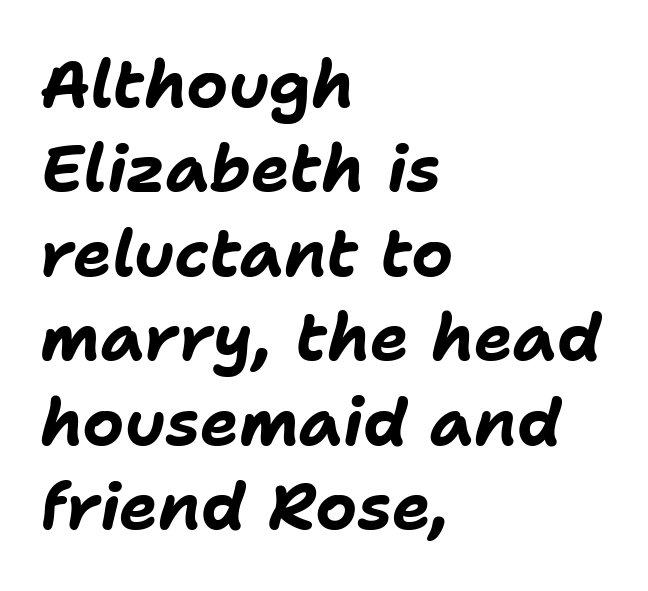
Q: Is the text bold? A: Yes.
Q: Is the text italic (slanted)? A: Yes, it leans right by about 11 degrees.
Q: Is the text underlined? A: No.
Q: How is the paragraph aligned? A: Left-aligned.
Q: Is the spacing between letters normal or unusually wide? A: Normal.
Q: Is the spacing between lines tight, normal or loose? A: Normal.
Q: Width (condensed, normal, or wide)? A: Normal.
Q: Stroke contrast? A: Low.
Q: x-height? A: Medium.
Q: Monospaced? A: No.
